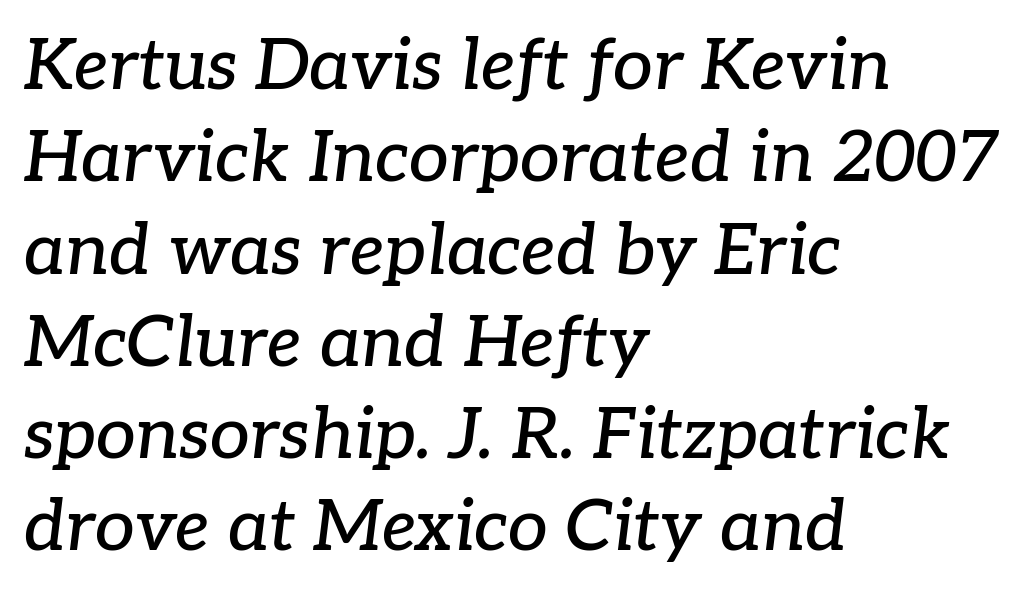
The typeface chosen for these lines features serifs. The designer left line spacing at the default. If you drew a line through each stem, it would be angled. The setting favours the left margin, as ordinary paragraphs usually do. The line texture is even and compact thanks to regular tracking.
